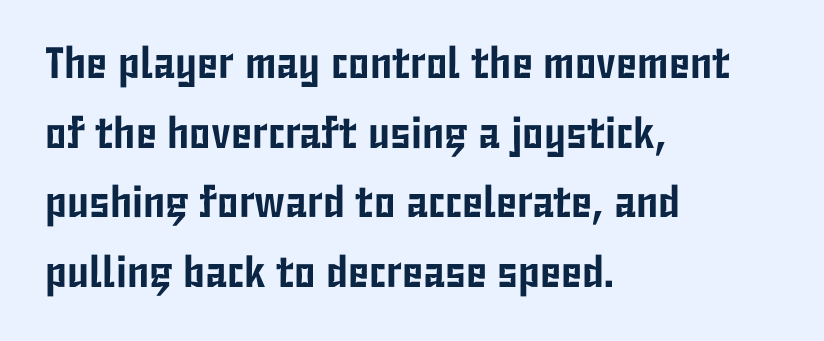
{"serif": "no", "italic": "no", "width": "condensed", "stroke_contrast": "low", "x_height": "medium", "monospaced": "no", "underline": "no", "align": "left", "line_spacing": "normal", "line_spacing_ratio": 1.58, "letter_spacing": "normal", "letter_spacing_em": 0.0, "glyph_px": 44}
